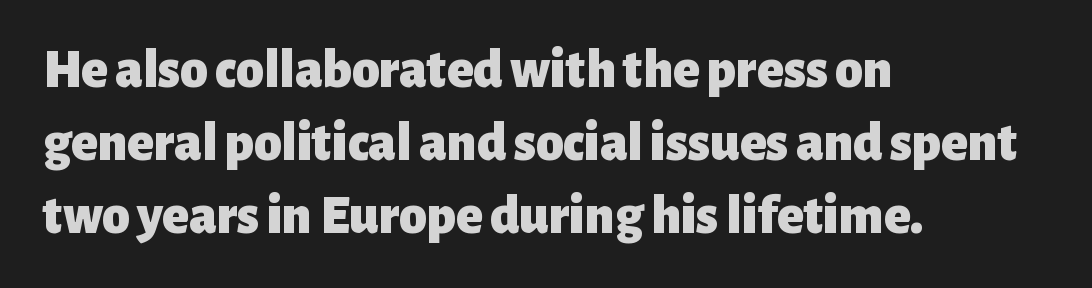
Clear beneath every line of the passage. A dark, heavy texture on the line: the type is bold. The typography opts for an upright posture over an oblique one. Here the designer chose a conventional face with non-uniform glyph widths.
